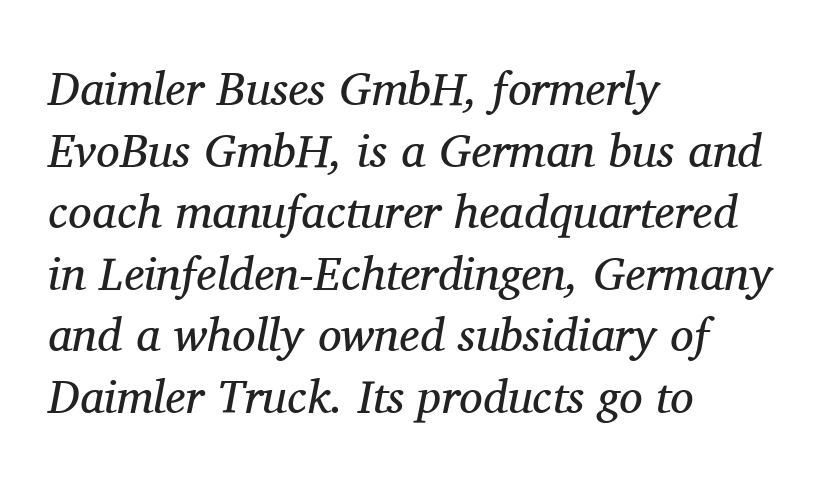
{"serif": "yes", "italic": "yes", "lean": "right", "slant_degrees": 11, "bold": "no", "weight": "regular", "width": "normal", "stroke_contrast": "medium", "x_height": "medium", "monospaced": "no", "underline": "no", "align": "left", "line_spacing": "normal", "line_spacing_ratio": 1.31, "letter_spacing": "normal", "letter_spacing_em": 0.0, "glyph_px": 47}
